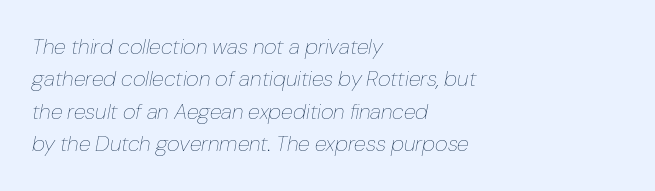
{"italic": "yes", "lean": "right", "slant_degrees": 10, "bold": "no", "underline": "no", "align": "left", "line_spacing": "normal", "line_spacing_ratio": 1.47, "letter_spacing": "normal", "letter_spacing_em": 0.0, "glyph_px": 22}
